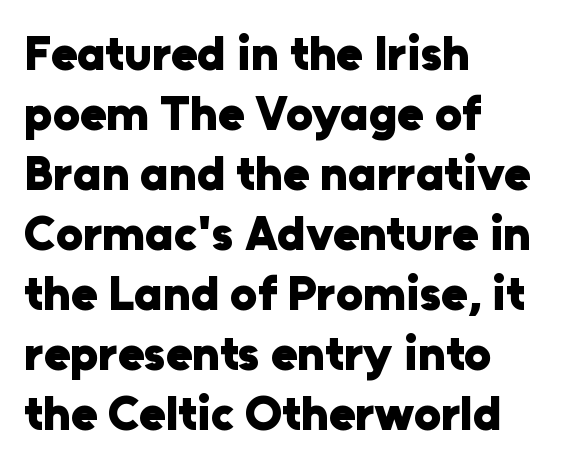
Q: Is the text bold? A: Yes.
Q: Is the text italic (slanted)? A: No, it is upright.
Q: Is the typeface a serif or a sans-serif typeface? A: Sans-serif.
Q: Is the text underlined? A: No.
Q: How is the paragraph aligned? A: Left-aligned.
Q: Is the spacing between letters normal or unusually wide? A: Normal.
Q: Is the spacing between lines tight, normal or loose? A: Normal.
Q: Width (condensed, normal, or wide)? A: Normal.
Q: Stroke contrast? A: Low.
Q: x-height? A: Medium.
Q: Monospaced? A: No.
